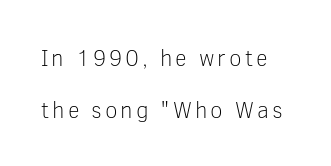
Quick note: underline off. These glyphs show unthickened strokes, regular width or finer. Style check: upright. Vertical spacing — loose.
